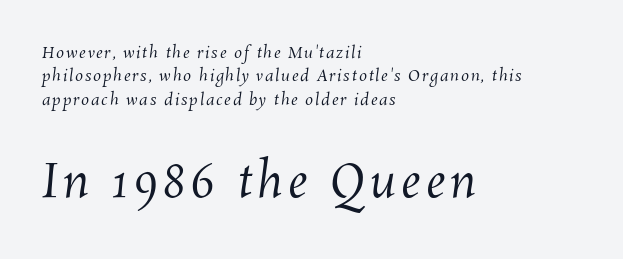
Think of a printed novel: that variable character pitch is what you see here. The passage shown begins with its smaller block and ends with its larger one. The lines in this sample share a left origin and differ only in where they stop. A normal amount of white space separates one row of letters from the next.
